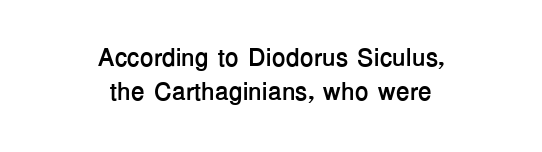
The image shows 25 px bold type, upright; set centered, normal line spacing (1.37x), normal letter spacing, not underlined.
